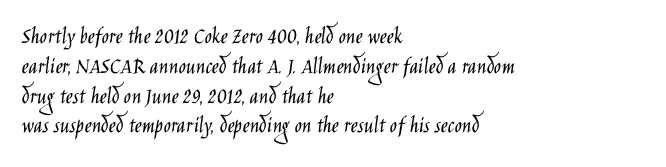
The image shows 24 px text type; set left-aligned, line spacing 1.24x, normal letter spacing, not underlined.
